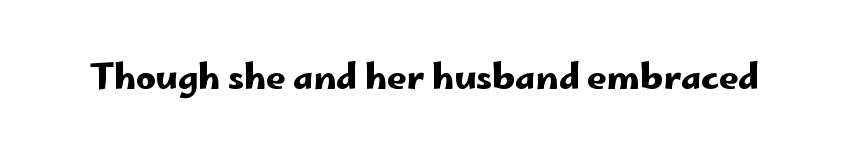
Q: Is the text italic (slanted)? A: No, it is upright.
Q: Is the typeface a serif or a sans-serif typeface? A: Sans-serif.
Q: Is the text underlined? A: No.
Q: Is the spacing between letters normal or unusually wide? A: Normal.
Q: Width (condensed, normal, or wide)? A: Wide.
Q: Stroke contrast? A: Low.
Q: x-height? A: Small.
Q: Monospaced? A: No.
